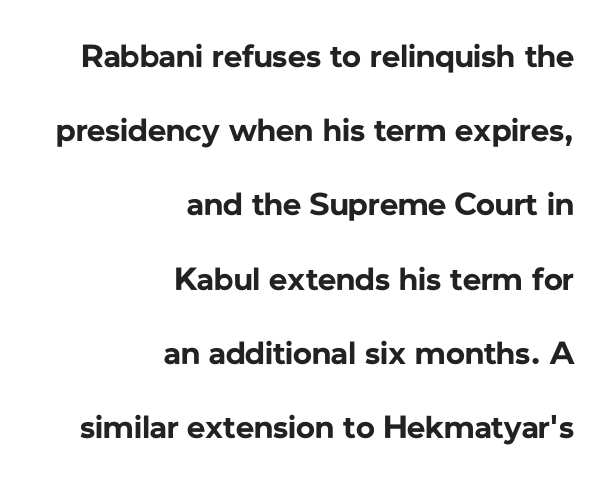
{"serif": "no", "italic": "no", "bold": "yes", "weight": "bold", "width": "normal", "stroke_contrast": "low", "x_height": "medium", "monospaced": "no", "underline": "no", "align": "right", "line_spacing": "loose", "line_spacing_ratio": 2.32, "letter_spacing": "normal", "letter_spacing_em": 0.0, "glyph_px": 32}
